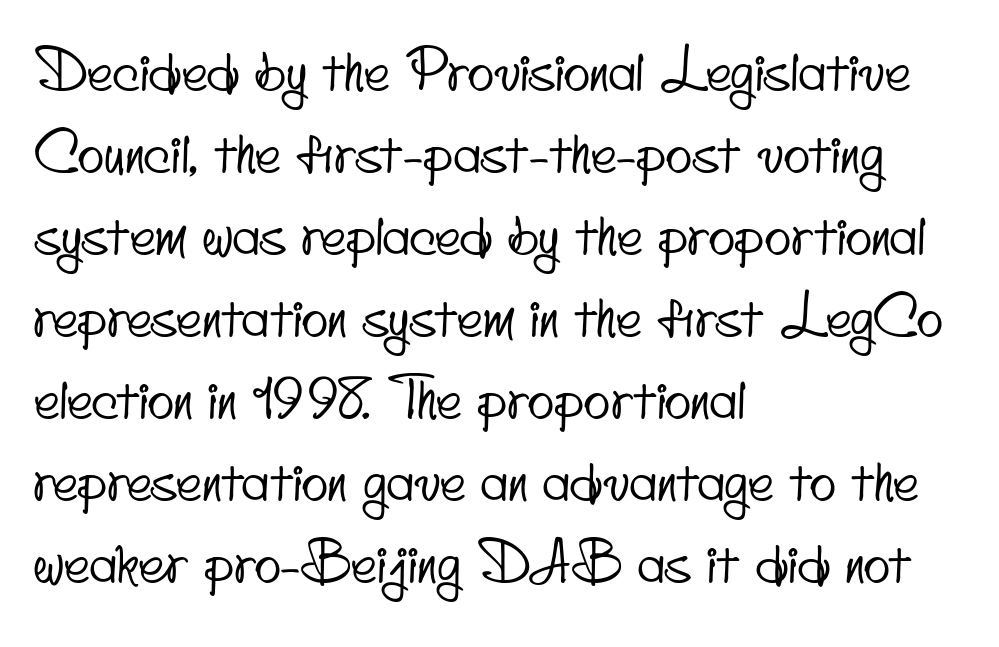
Q: Is the typeface a serif or a sans-serif typeface? A: Sans-serif.
Q: Is the text underlined? A: No.
Q: How is the paragraph aligned? A: Left-aligned.
Q: Is the spacing between letters normal or unusually wide? A: Normal.
Q: Is the spacing between lines tight, normal or loose? A: Normal.
Q: Width (condensed, normal, or wide)? A: Condensed.
Q: Stroke contrast? A: Low.
Q: x-height? A: Small.
Q: Monospaced? A: No.
